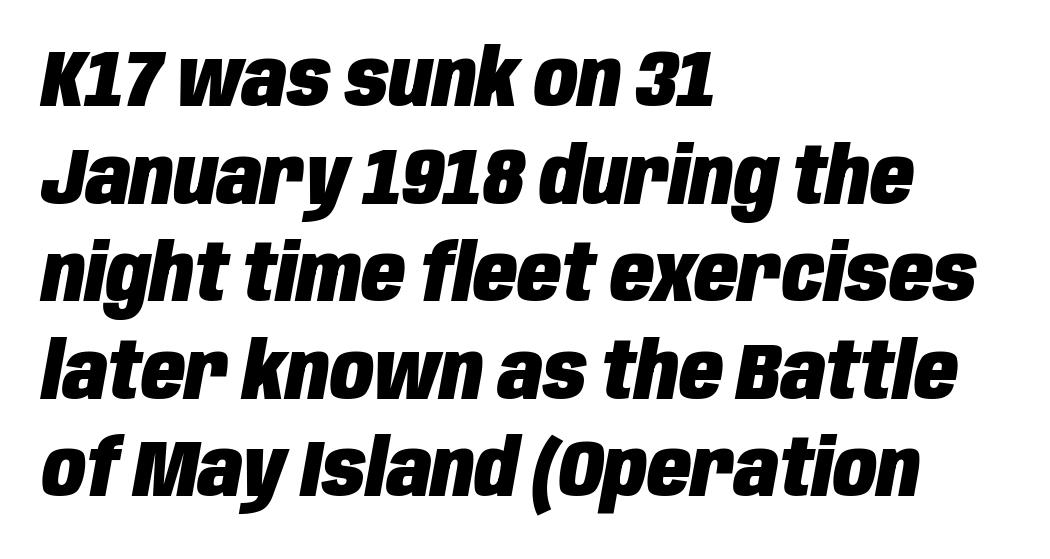
Q: Is the text bold? A: Yes.
Q: Is the text italic (slanted)? A: Yes, it leans right by about 10 degrees.
Q: Is the text underlined? A: No.
Q: How is the paragraph aligned? A: Left-aligned.
Q: Is the spacing between letters normal or unusually wide? A: Normal.
Q: Width (condensed, normal, or wide)? A: Condensed.
Q: Stroke contrast? A: Low.
Q: x-height? A: Large.
Q: Monospaced? A: No.
